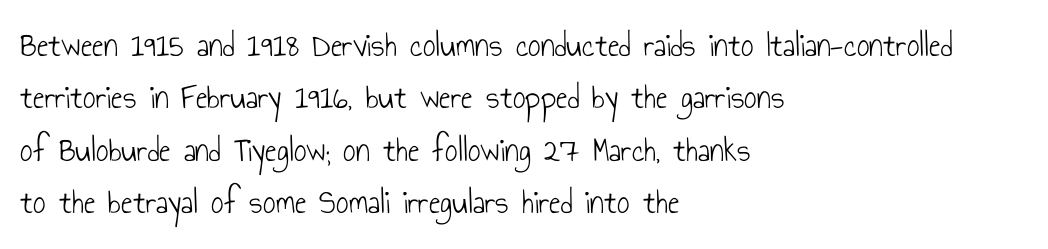
{"serif": "no", "italic": "no", "bold": "no", "weight": "light", "width": "condensed", "stroke_contrast": "low", "x_height": "small", "monospaced": "no", "underline": "no", "align": "left", "line_spacing": "normal", "line_spacing_ratio": 1.5, "letter_spacing": "normal", "letter_spacing_em": 0.0, "glyph_px": 35}
